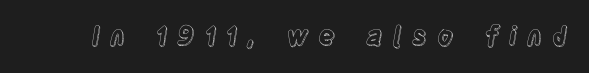
Someone cranked the tracking dial way up on this one. Beneath every word, the page is bare.
